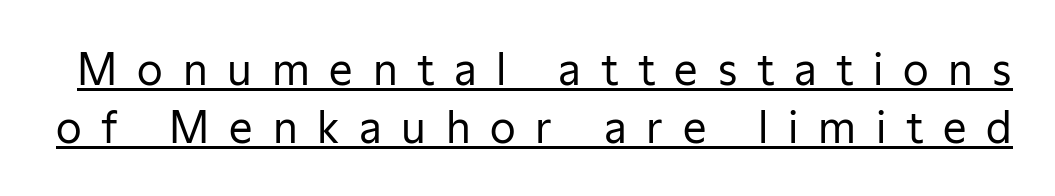
Q: Is the text bold? A: No.
Q: Is the text italic (slanted)? A: No, it is upright.
Q: Is the typeface a serif or a sans-serif typeface? A: Sans-serif.
Q: Is the text underlined? A: Yes.
Q: Is the spacing between letters normal or unusually wide? A: Unusually wide.
Q: Is the spacing between lines tight, normal or loose? A: Normal.
Q: Width (condensed, normal, or wide)? A: Normal.
Q: Stroke contrast? A: Low.
Q: x-height? A: Medium.
Q: Monospaced? A: No.
